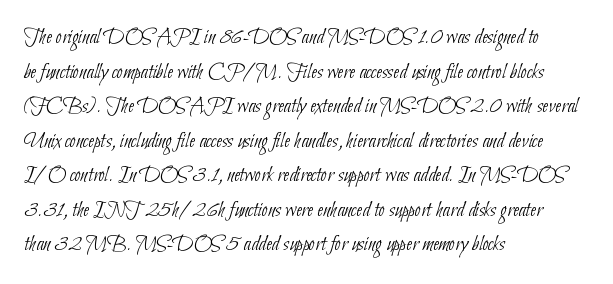
{"bold": "no", "underline": "no", "align": "left", "line_spacing": "normal", "line_spacing_ratio": 1.57, "letter_spacing": "normal", "letter_spacing_em": 0.0, "glyph_px": 22}
